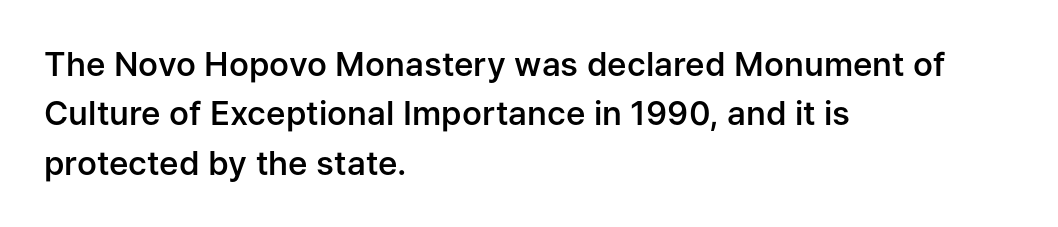
The image shows 33 px semibold sans-serif type, upright; set left-aligned, normal line spacing (1.5x), normal letter spacing, not underlined; low stroke contrast and a medium x-height.
